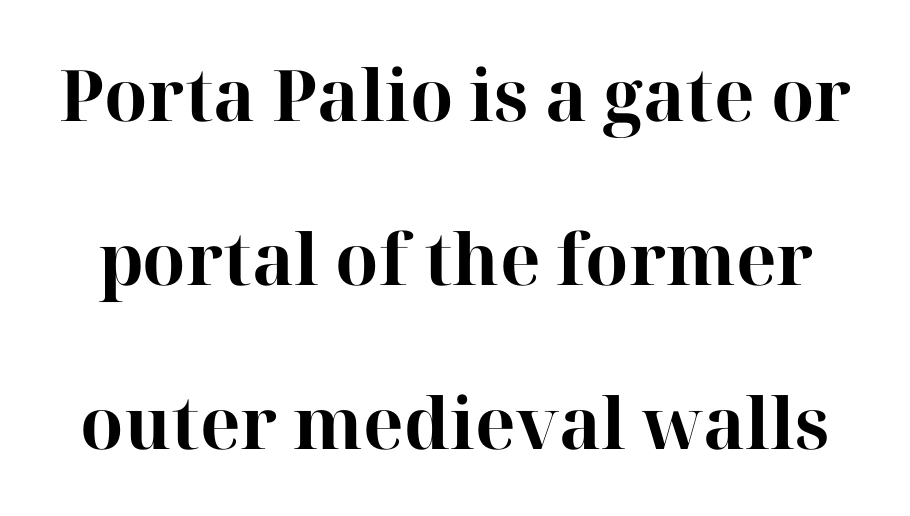
Nothing unusual about the tracking: characters are spaced as the font intends. Every letter is thick-stroked: bold, no question. The vertical gap from one line to the next is large. This is serif lettering, the kind often seen in printed books. Check the space under the baseline: it is left empty.
